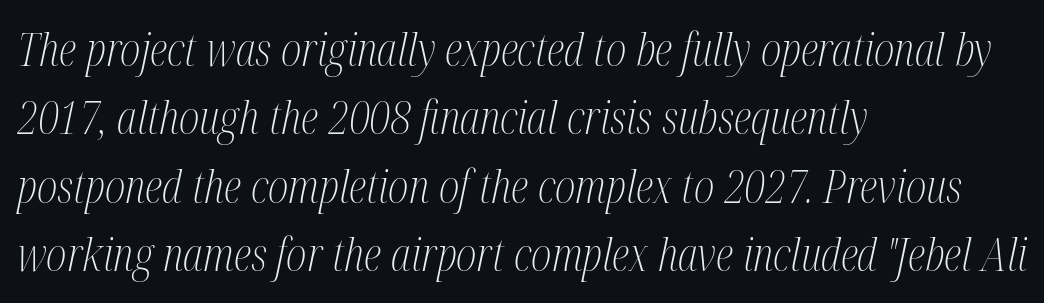
Q: Is the text bold? A: No.
Q: Is the text italic (slanted)? A: Yes, it leans right by about 12 degrees.
Q: Is the typeface a serif or a sans-serif typeface? A: Serif.
Q: Is the text underlined? A: No.
Q: How is the paragraph aligned? A: Left-aligned.
Q: Is the spacing between letters normal or unusually wide? A: Normal.
Q: Is the spacing between lines tight, normal or loose? A: Normal.
Q: Width (condensed, normal, or wide)? A: Condensed.
Q: Stroke contrast? A: Medium.
Q: x-height? A: Medium.
Q: Monospaced? A: No.
